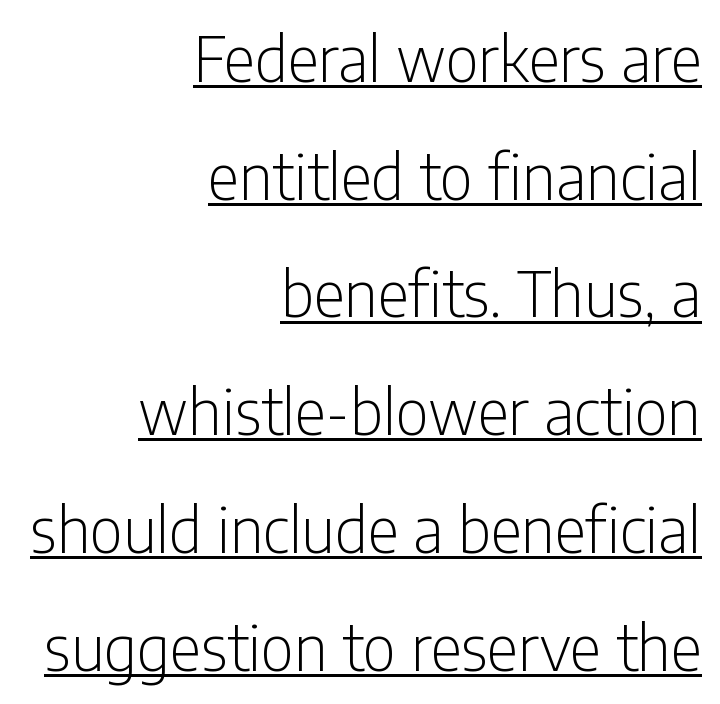
The image shows 61 px light, condensed sans-serif type, upright; set right-aligned, loose line spacing (1.93x), normal letter spacing, underlined; low stroke contrast and a medium x-height.
